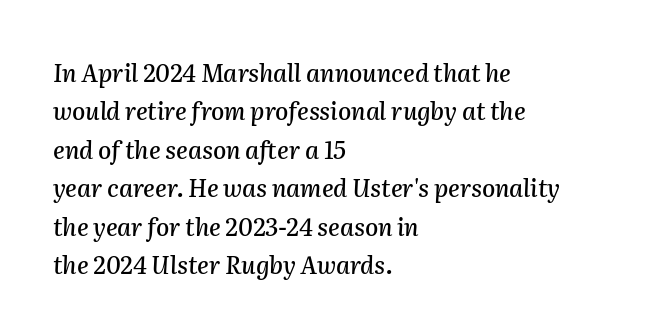
Q: Is the text italic (slanted)? A: Yes, it leans right by about 2 degrees.
Q: Is the text underlined? A: No.
Q: How is the paragraph aligned? A: Left-aligned.
Q: Is the spacing between letters normal or unusually wide? A: Normal.
Q: Is the spacing between lines tight, normal or loose? A: Normal.
